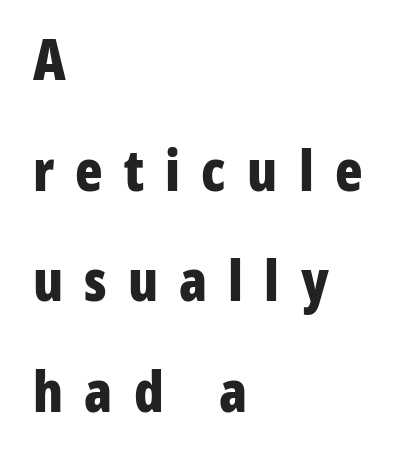
The image shows 57 px bold, condensed sans-serif type, upright; set left-aligned, loose line spacing (1.94x), unusually wide letter spacing (+0.37 em), not underlined; low stroke contrast and a medium x-height.
